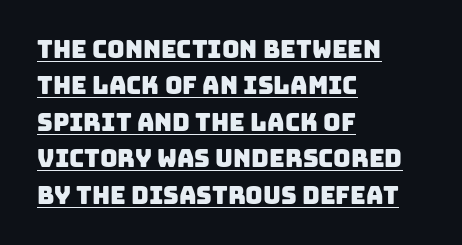
Q: Is the text underlined? A: Yes.
Q: How is the paragraph aligned? A: Left-aligned.
Q: Is the spacing between letters normal or unusually wide? A: Normal.
Q: Is the spacing between lines tight, normal or loose? A: Normal.
